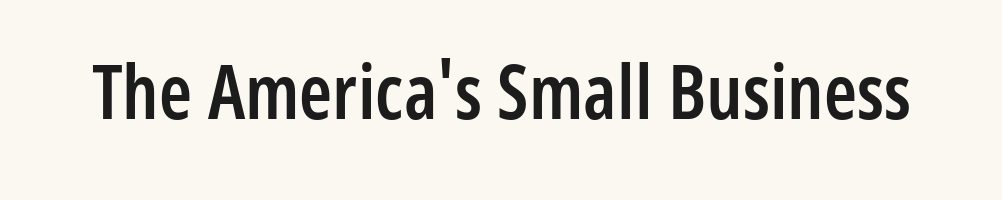
Each glyph is drawn with semibold strokes, heavier than normal yet not fully bold. Each letter keeps its own natural width here, so spacing adapts to shape. This rendering features lettering with no underline. The letters carry no serifs — their stems end cleanly without finishing strokes.
